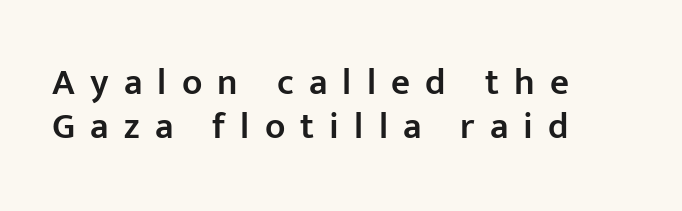
{"serif": "no", "italic": "no", "bold": "semi", "weight": "semibold", "width": "normal", "stroke_contrast": "low", "x_height": "medium", "monospaced": "no", "underline": "no", "align": "left", "line_spacing_ratio": 1.2, "letter_spacing": "wide", "letter_spacing_em": 0.41, "glyph_px": 37}
